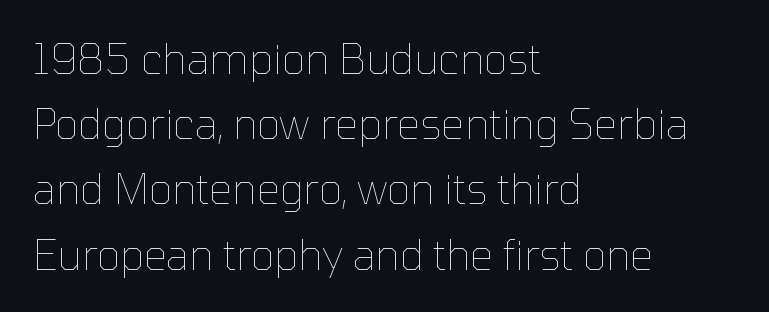
The image shows 41 px thin type, upright; set left-aligned, normal line spacing (1.59x), normal letter spacing, not underlined; low stroke contrast and a medium x-height.
